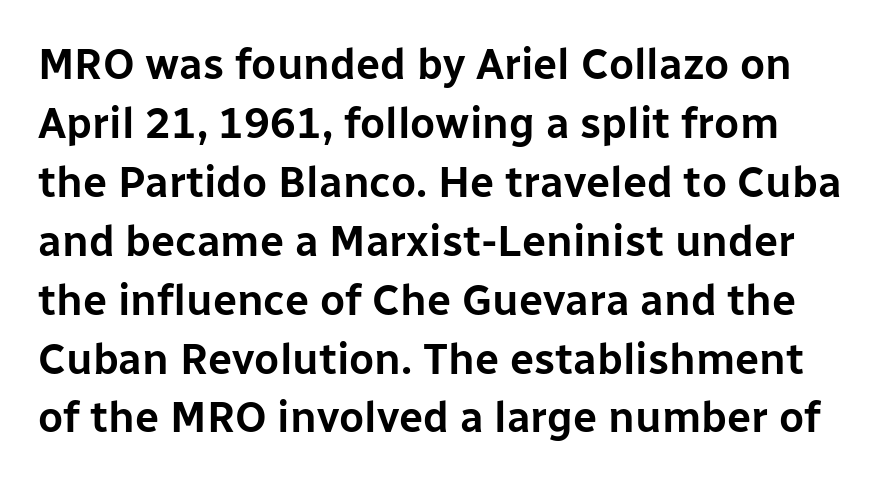
Q: Is the text italic (slanted)? A: No, it is upright.
Q: Is the typeface a serif or a sans-serif typeface? A: Sans-serif.
Q: Is the text underlined? A: No.
Q: Is the spacing between letters normal or unusually wide? A: Normal.
Q: Is the spacing between lines tight, normal or loose? A: Normal.
Q: Width (condensed, normal, or wide)? A: Normal.
Q: Stroke contrast? A: Low.
Q: x-height? A: Medium.
Q: Monospaced? A: No.
